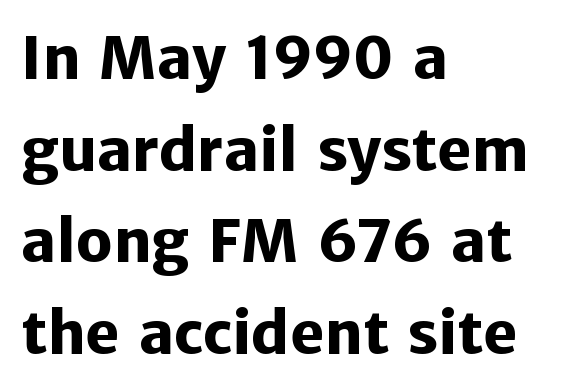
This block has exactly the height ordinary leading produces. Quick note: not italic, upright. The rendering uses natural spacing where letterforms have individual widths. Letterform terminals end flat and unadorned throughout the passage. Standard letterfit; no display-style spreading of the glyphs.
